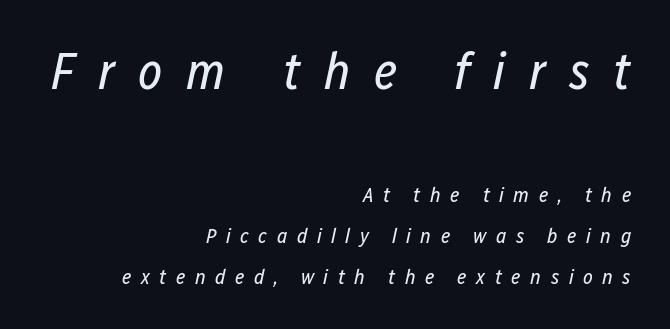
Spacing verdict: proportional, widths tailored to each character. The zone under the glyphs is completely vacant. One glance says open: line gaps are wider than usual. Honestly, the letter spacing is so wide it's the main thing you notice. Character size in the leading block exceeds that of the trailing block.
